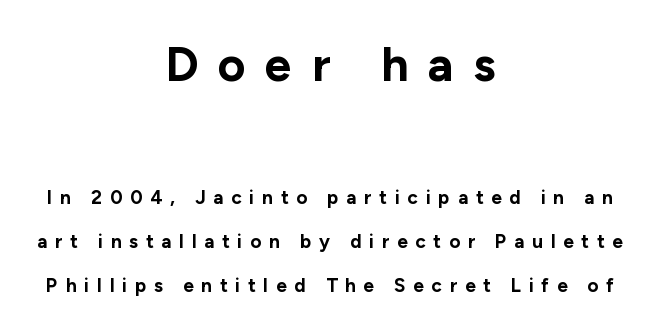
Look at the glyph heights: the upper group is clearly the bigger setting. The compositor balanced each line on the midline. Ordinary non-slanted type is in use. Character widths vary here, with narrow letters taking less room than wide ones.
